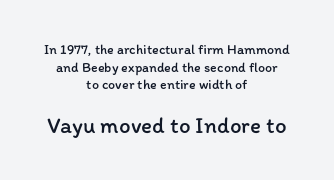
{"italic": "no", "bold": "no", "underline": "no", "align": "center", "line_spacing": "normal", "line_spacing_ratio": 1.26, "letter_spacing": "normal", "letter_spacing_em": 0.0, "larger_block": "second", "size_ratio": 1.64, "glyph_px": 23}
